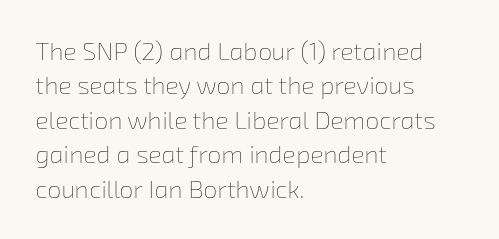
{"bold": "no", "underline": "no", "align": "left", "line_spacing": "normal", "line_spacing_ratio": 1.38, "letter_spacing": "normal", "letter_spacing_em": 0.0, "glyph_px": 25}
